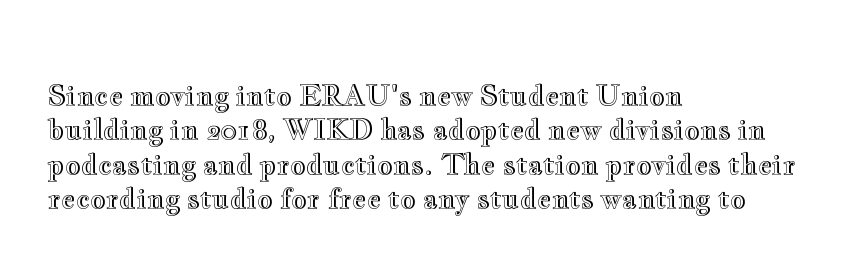
Do the letters lean? They stand straight. Lines of text with bare space underneath. The passage shown stacks its lines at a standard gap. Casual observation: everything's shoved over to the left.
